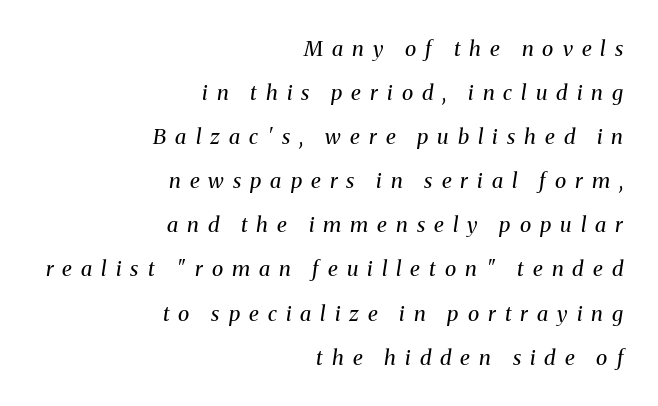
The image shows 21 px text type, italic (leaning right); set right-aligned, loose line spacing (2.1x), unusually wide letter spacing (+0.43 em), not underlined.
